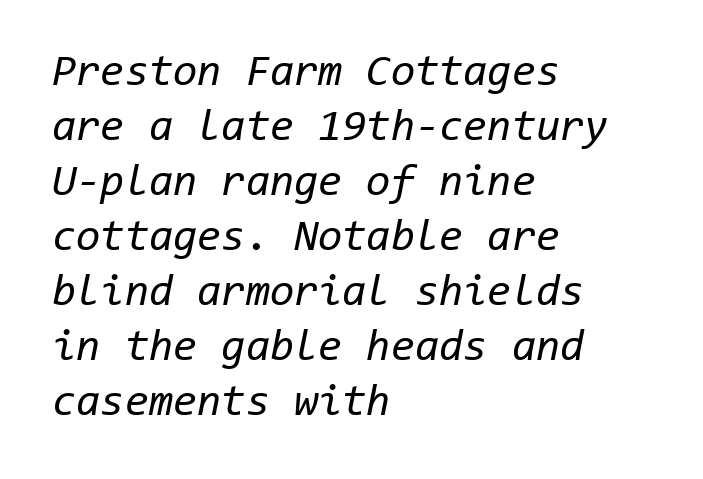
Q: Is the text bold? A: No.
Q: Is the text italic (slanted)? A: Yes, it leans right by about 11 degrees.
Q: Is the text underlined? A: No.
Q: How is the paragraph aligned? A: Left-aligned.
Q: Is the spacing between letters normal or unusually wide? A: Normal.
Q: Is the spacing between lines tight, normal or loose? A: Normal.
Q: Width (condensed, normal, or wide)? A: Normal.
Q: Stroke contrast? A: Low.
Q: x-height? A: Medium.
Q: Monospaced? A: Yes.
